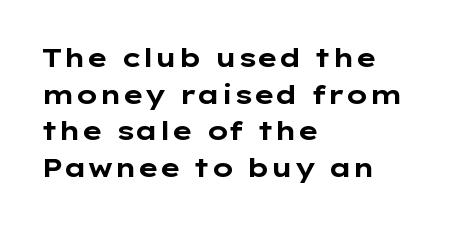
Caption: multi-line text, flush left, ragged right. Look at the tracking — it's just the regular setting, nothing added. Upright lettering throughout. The passage shown is emphatically bold. The passage shown is not underscored anywhere.
